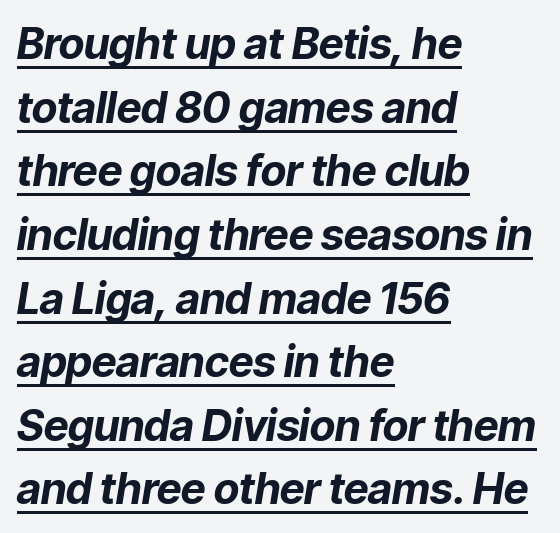
{"italic": "yes", "lean": "right", "slant_degrees": 9, "bold": "yes", "weight": "bold", "width": "normal", "stroke_contrast": "low", "x_height": "medium", "monospaced": "no", "underline": "yes", "align": "left", "line_spacing": "normal", "line_spacing_ratio": 1.48, "letter_spacing": "normal", "letter_spacing_em": 0.0, "glyph_px": 43}
